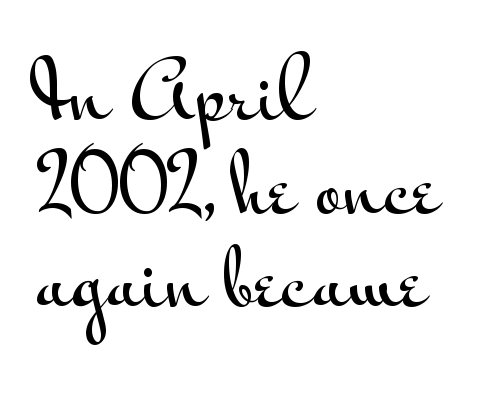
{"serif": "no", "width": "wide", "stroke_contrast": "medium", "x_height": "small", "monospaced": "no", "underline": "no", "align": "left", "line_spacing_ratio": 1.2, "letter_spacing": "normal", "letter_spacing_em": 0.0, "glyph_px": 78}
